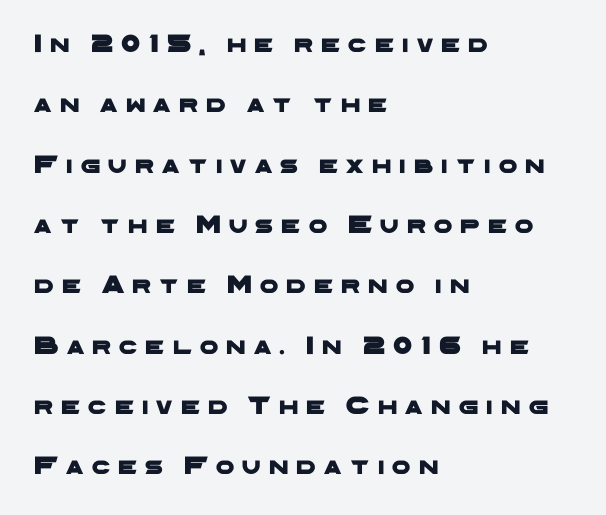
Q: Is the text underlined? A: No.
Q: How is the paragraph aligned? A: Left-aligned.
Q: Is the spacing between letters normal or unusually wide? A: Unusually wide.
Q: Is the spacing between lines tight, normal or loose? A: Loose.
